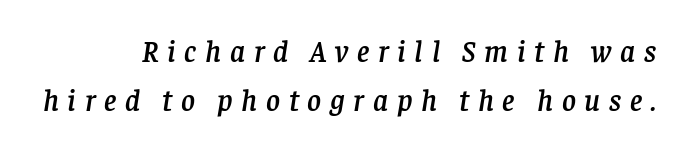
Vertical spacing — default. Each letter keeps its own natural width here, so spacing adapts to shape. Tracking here is generous; glyphs stand well apart from one another. Rule under the text: the space is simply empty. If you drew a line through each stem, it would be angled. Little horizontal feet cap the strokes, marking this as serif type.
